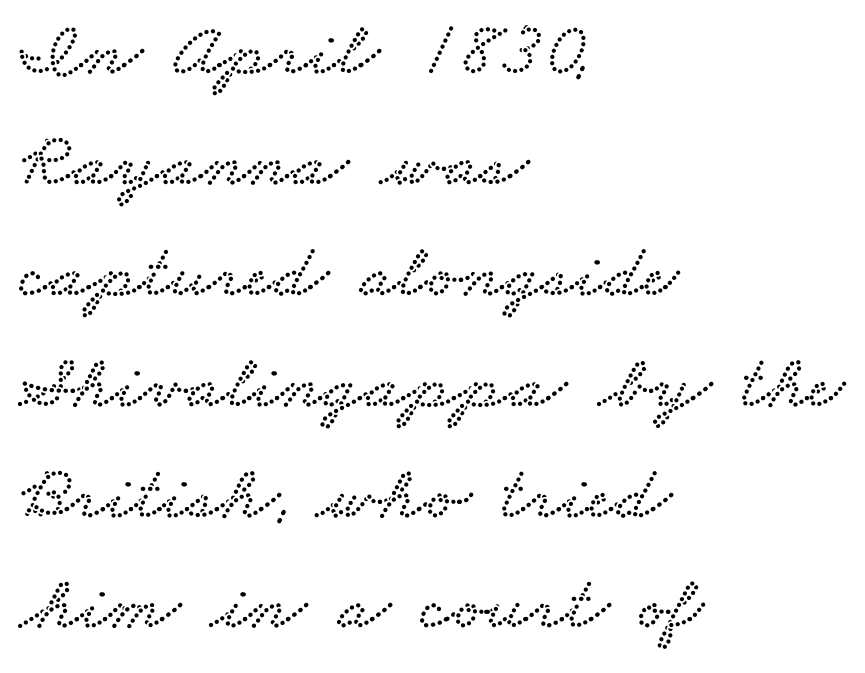
Classification — serif. The passage shown is typed in a proportional face where columns would drift. Typeset ragged right — the left edge is the straight one. Nothing unusual about the tracking: characters are spaced as the font intends.
